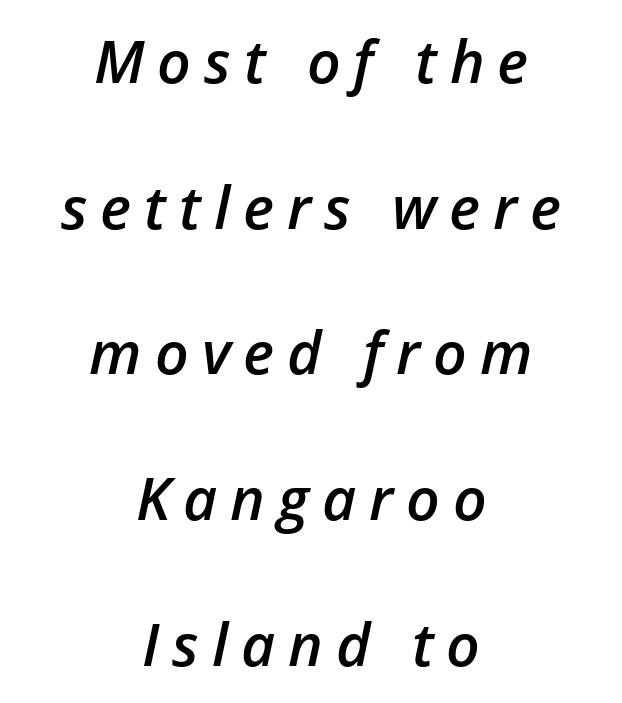
Q: Is the text bold? A: Semi-bold.
Q: Is the text italic (slanted)? A: Yes, it leans right by about 12 degrees.
Q: Is the text underlined? A: No.
Q: How is the paragraph aligned? A: Centered.
Q: Is the spacing between letters normal or unusually wide? A: Unusually wide.
Q: Is the spacing between lines tight, normal or loose? A: Loose.
Q: Width (condensed, normal, or wide)? A: Normal.
Q: Stroke contrast? A: Low.
Q: x-height? A: Medium.
Q: Monospaced? A: No.
